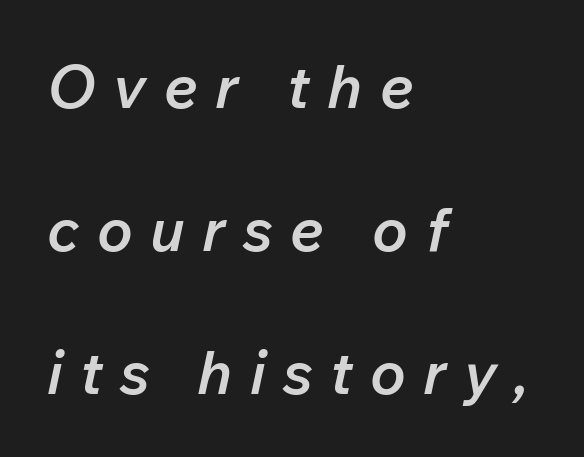
The image shows 60 px semibold type, italic (leaning right); set left-aligned, loose line spacing (2.38x), unusually wide letter spacing (+0.29 em), not underlined; low stroke contrast and a medium x-height.
